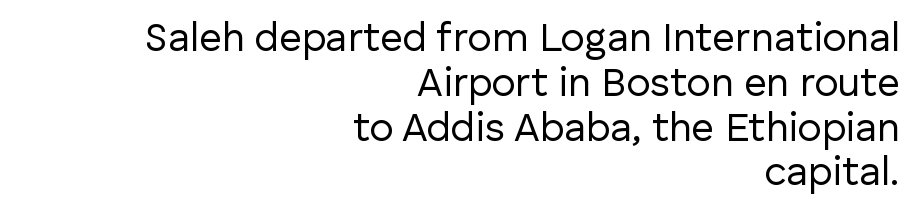
The image shows 40 px regular-weight sans-serif type, upright; set right-aligned, tight line spacing (1.12x), normal letter spacing, not underlined; low stroke contrast and a medium x-height.
